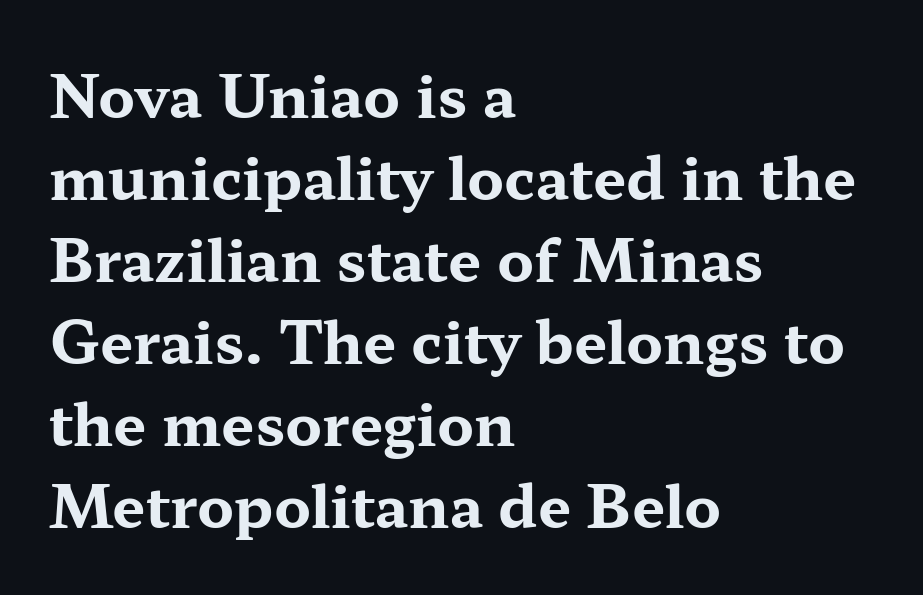
Q: Is the text bold? A: Yes.
Q: Is the text italic (slanted)? A: No, it is upright.
Q: Is the typeface a serif or a sans-serif typeface? A: Serif.
Q: Is the text underlined? A: No.
Q: How is the paragraph aligned? A: Left-aligned.
Q: Is the spacing between letters normal or unusually wide? A: Normal.
Q: Is the spacing between lines tight, normal or loose? A: Normal.
Q: Width (condensed, normal, or wide)? A: Wide.
Q: Stroke contrast? A: Medium.
Q: x-height? A: Medium.
Q: Monospaced? A: No.
